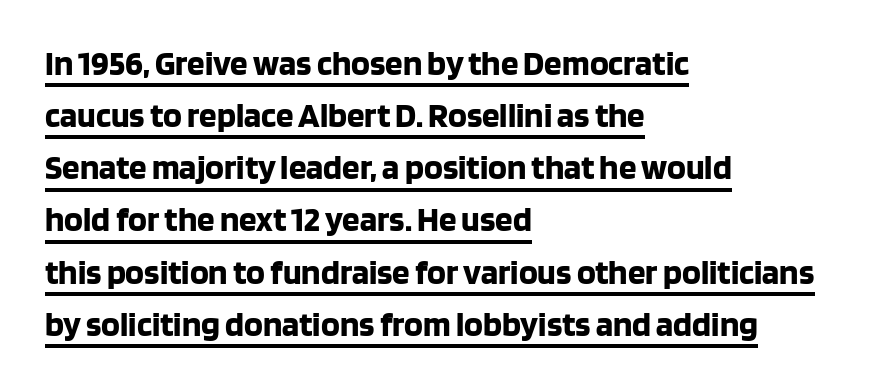
The image shows 35 px bold sans-serif type, upright; set left-aligned, normal line spacing (1.49x), normal letter spacing, underlined; low stroke contrast and a large x-height.
